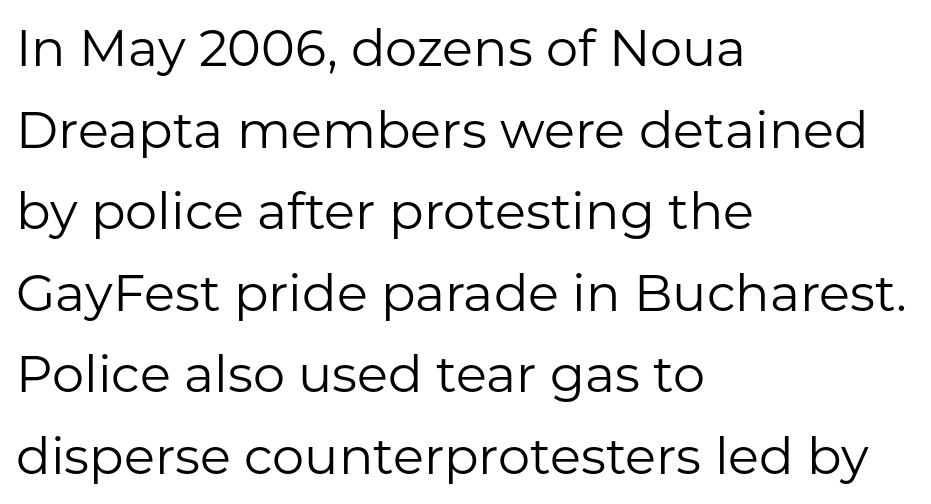
There is no visible air inserted between adjacent glyphs. Think of a printed novel: that variable character pitch is what you see here. No letter is thick-stroked: the sample isn't bold. Nothing sits at the stroke ends, so this counts as sans-serif. The letters stand upright; this is a roman face.
